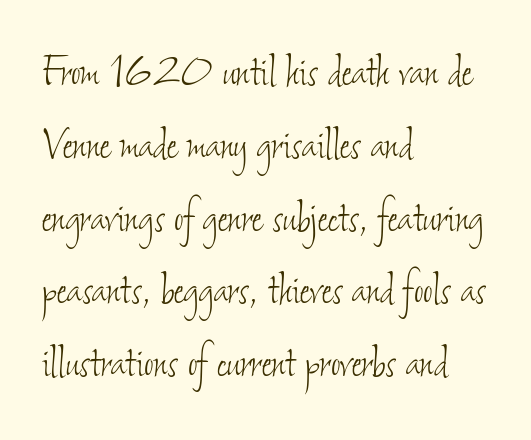
{"bold": "no", "weight": "thin", "width": "condensed", "stroke_contrast": "low", "x_height": "small", "monospaced": "no", "underline": "no", "align": "left", "line_spacing": "normal", "line_spacing_ratio": 1.4, "letter_spacing": "normal", "letter_spacing_em": 0.0, "glyph_px": 52}
